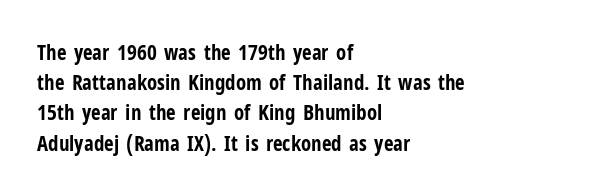
{"italic": "no", "bold": "yes", "underline": "no", "align": "left", "line_spacing": "normal", "line_spacing_ratio": 1.44, "letter_spacing": "normal", "letter_spacing_em": 0.0, "glyph_px": 21}
